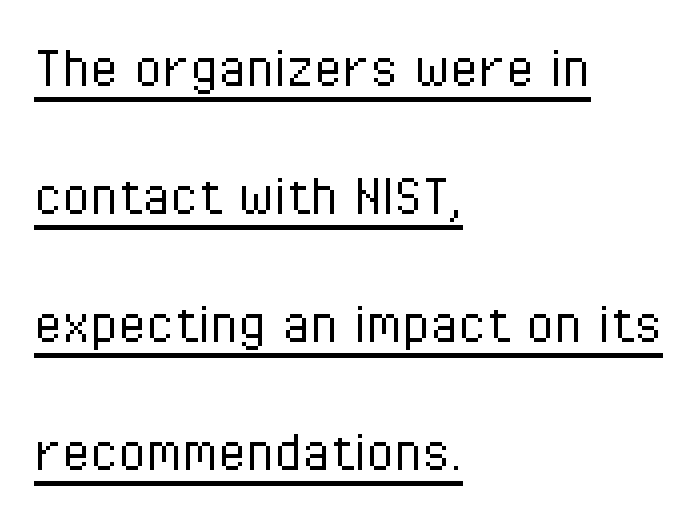
{"serif": "no", "italic": "no", "bold": "no", "weight": "light", "width": "condensed", "stroke_contrast": "low", "x_height": "medium", "monospaced": "no", "underline": "yes", "align": "left", "line_spacing": "loose", "line_spacing_ratio": 2.0, "letter_spacing": "normal", "letter_spacing_em": 0.0, "glyph_px": 64}
